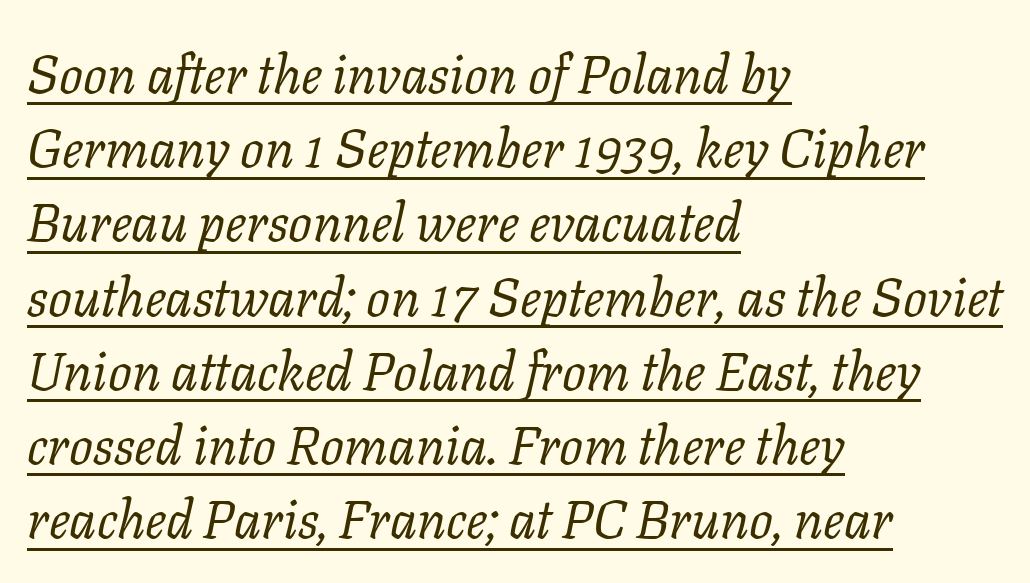
Q: Is the text bold? A: No.
Q: Is the text italic (slanted)? A: Yes, it leans right by about 11 degrees.
Q: Is the typeface a serif or a sans-serif typeface? A: Serif.
Q: Is the text underlined? A: Yes.
Q: How is the paragraph aligned? A: Left-aligned.
Q: Is the spacing between letters normal or unusually wide? A: Normal.
Q: Is the spacing between lines tight, normal or loose? A: Normal.
Q: Width (condensed, normal, or wide)? A: Normal.
Q: Stroke contrast? A: Low.
Q: x-height? A: Medium.
Q: Monospaced? A: No.
